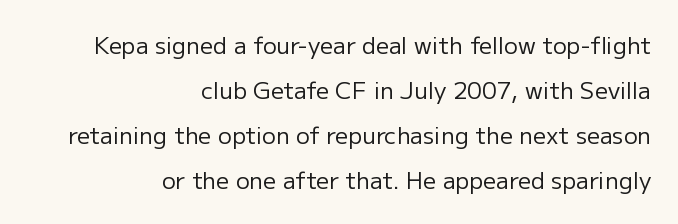
Posture: straight, roman, zero tilt. Stems and bowls with no extra thickness — not bold. Type without underlining. The leading is generous, giving the passage an open texture. This sample is right-justified, so line beginnings fall wherever the words allow. Inter-character spacing is left at the font's built-in metrics.
